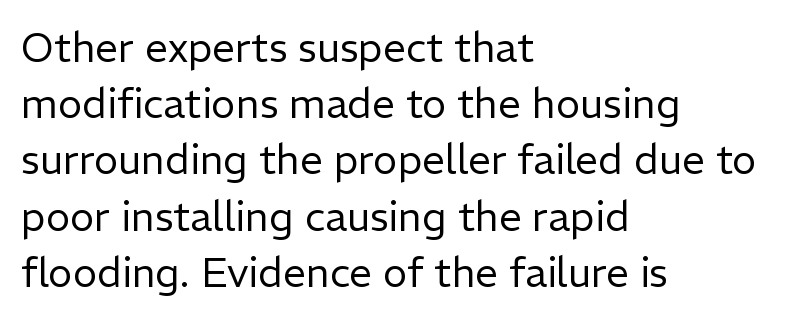
Q: Is the text bold? A: No.
Q: Is the text italic (slanted)? A: No, it is upright.
Q: Is the typeface a serif or a sans-serif typeface? A: Sans-serif.
Q: Is the text underlined? A: No.
Q: How is the paragraph aligned? A: Left-aligned.
Q: Is the spacing between letters normal or unusually wide? A: Normal.
Q: Is the spacing between lines tight, normal or loose? A: Normal.
Q: Width (condensed, normal, or wide)? A: Normal.
Q: Stroke contrast? A: Low.
Q: x-height? A: Medium.
Q: Monospaced? A: No.
